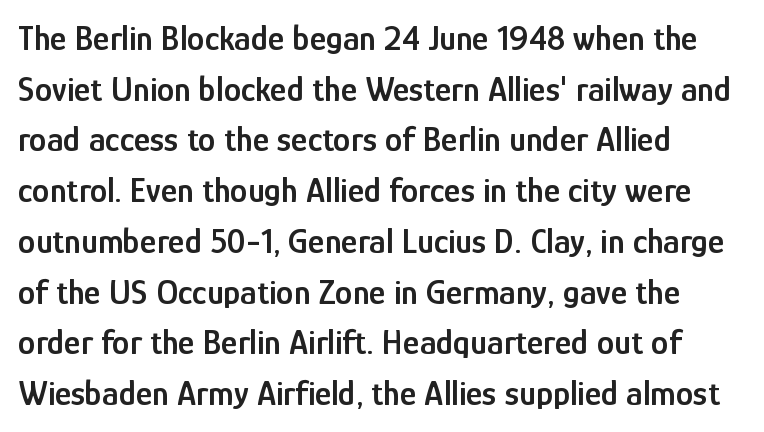
Letter spacing: default. Regular leading. This sample has the flowing, uneven cadence of proportional lettering. Weight check: semibold — heavier than regular, not quite bold. These lines stack with their left ends in a neat column. The strip under each line holds only bare page.
